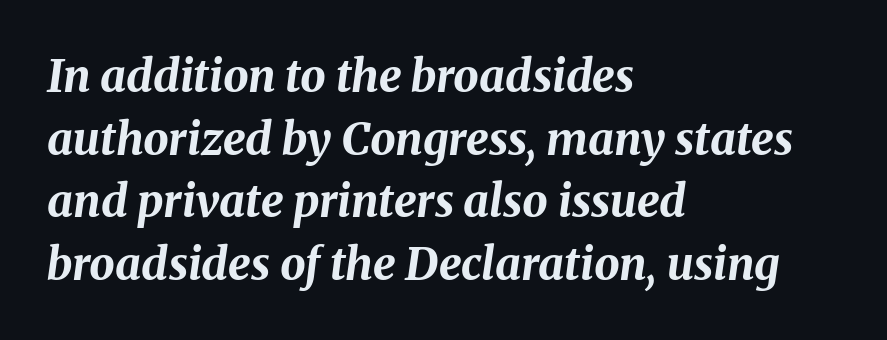
The rendering applies a slant to the glyphs. Anything drawn beneath the words? Only blank space. A full-strength bold gives these letters their thick strokes. The setting favours the left margin, as ordinary paragraphs usually do. The letterforms sit shoulder to shoulder at normal distance. Looks like regular typesetting: each glyph gets only the width it needs.
